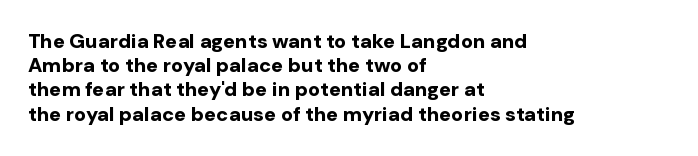
Q: Is the text bold? A: Yes.
Q: Is the text italic (slanted)? A: No, it is upright.
Q: Is the text underlined? A: No.
Q: How is the paragraph aligned? A: Left-aligned.
Q: Is the spacing between letters normal or unusually wide? A: Normal.
